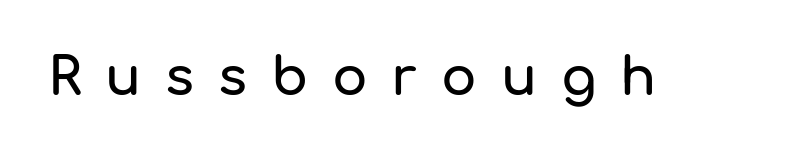
{"serif": "no", "italic": "no", "width": "normal", "stroke_contrast": "low", "x_height": "medium", "monospaced": "no", "underline": "no", "letter_spacing": "wide", "letter_spacing_em": 0.45, "glyph_px": 53}
